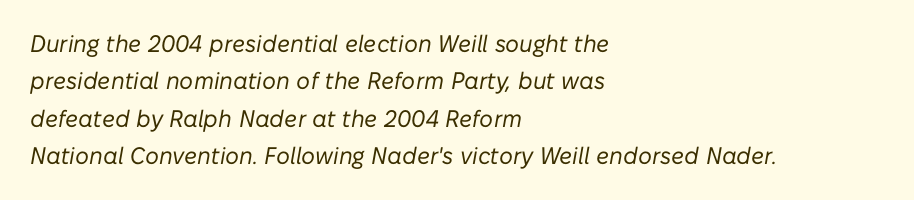
Q: Is the text bold? A: No.
Q: Is the text italic (slanted)? A: Yes, it leans right by about 10 degrees.
Q: Is the text underlined? A: No.
Q: How is the paragraph aligned? A: Left-aligned.
Q: Is the spacing between letters normal or unusually wide? A: Normal.
Q: Is the spacing between lines tight, normal or loose? A: Normal.
